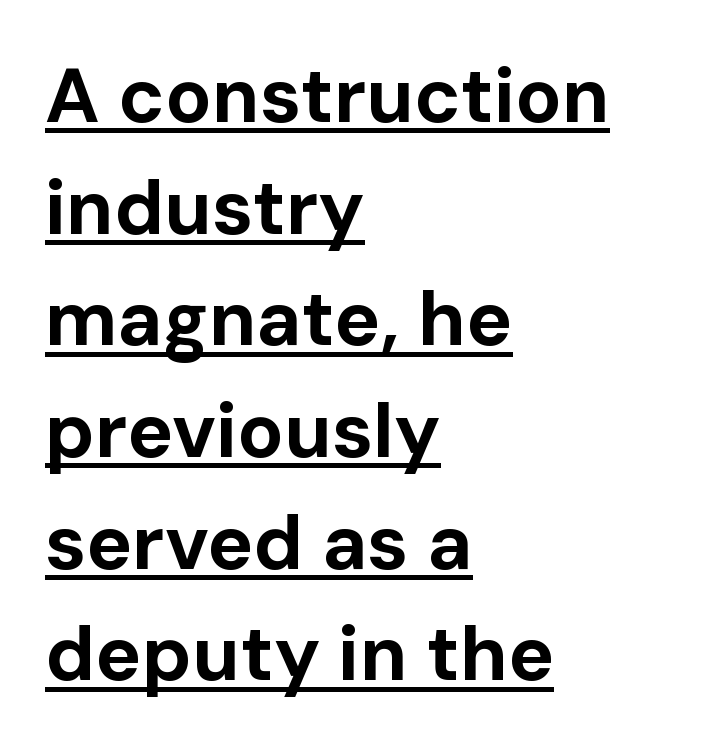
{"serif": "no", "italic": "no", "bold": "yes", "weight": "bold", "width": "normal", "stroke_contrast": "low", "x_height": "medium", "monospaced": "no", "underline": "yes", "align": "left", "line_spacing": "normal", "line_spacing_ratio": 1.45, "letter_spacing": "normal", "letter_spacing_em": 0.0, "glyph_px": 77}
